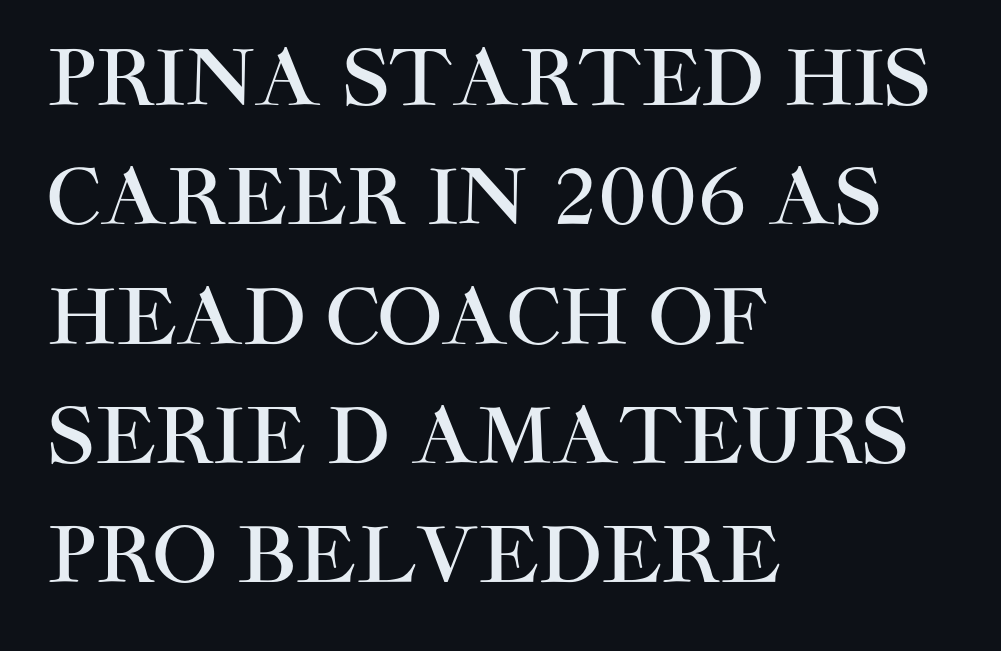
The image shows 76 px sans-serif type, upright; set left-aligned, normal line spacing (1.57x), normal letter spacing, not underlined; high stroke contrast and a large x-height.
